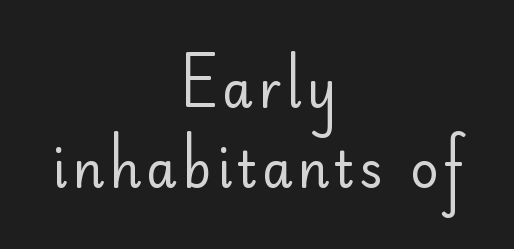
{"serif": "no", "italic": "no", "bold": "no", "weight": "regular", "width": "normal", "stroke_contrast": "low", "x_height": "small", "monospaced": "no", "underline": "no", "align": "center", "line_spacing": "normal", "line_spacing_ratio": 1.64, "glyph_px": 49}
